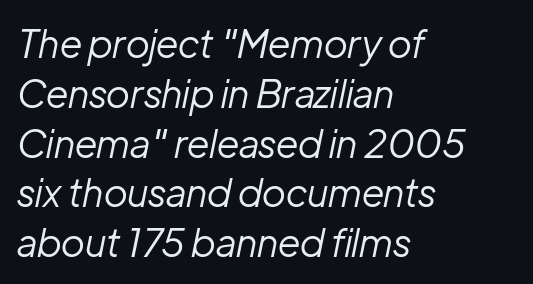
The image shows 38 px regular-weight type, italic (leaning right); set left-aligned, normal line spacing (1.31x), normal letter spacing, not underlined; low stroke contrast and a medium x-height.
